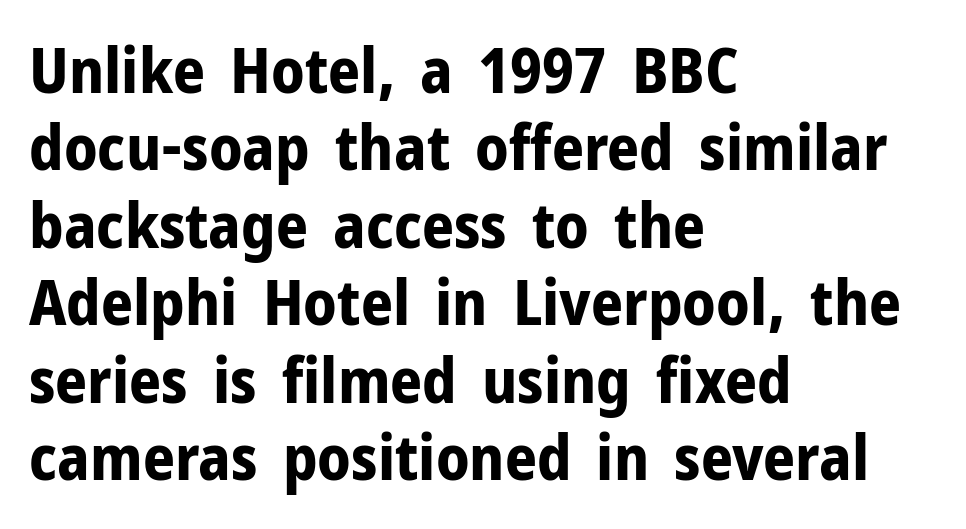
{"serif": "no", "italic": "no", "bold": "yes", "weight": "bold", "width": "normal", "stroke_contrast": "low", "x_height": "medium", "monospaced": "no", "underline": "no", "align": "left", "line_spacing_ratio": 1.23, "letter_spacing": "normal", "letter_spacing_em": 0.0, "glyph_px": 63}
